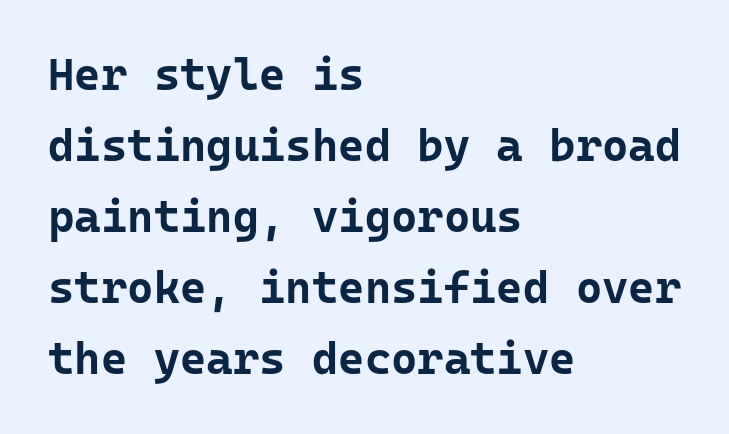
Clear beneath every line of the passage. No extra tracking has been applied to these lines. Students, observe: this is what conventionally led text looks like. Posture: vertical. Casual observation: everything's shoved over to the left. The glyphs have the mass of a bold cut.
